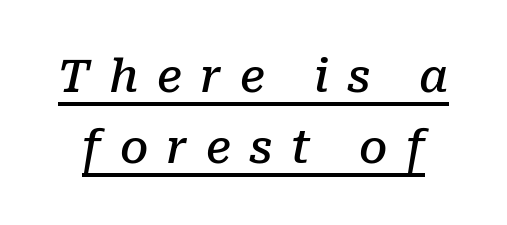
The image shows 45 px semibold serif type, italic (leaning right); set normal line spacing (1.58x), unusually wide letter spacing (+0.41 em), underlined; low stroke contrast and a medium x-height.
